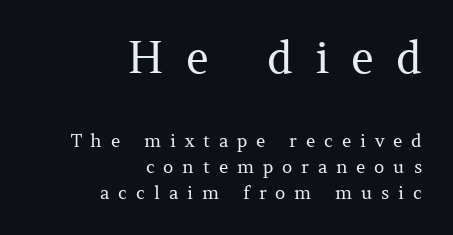
The image shows 44 px regular-weight serif type, upright; set right-aligned, normal line spacing (1.43x), unusually wide letter spacing (+0.49 em), not underlined; the first (top) block is 2.44x larger; medium stroke contrast and a medium x-height.
